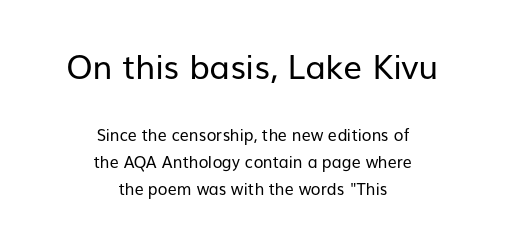
{"serif": "no", "italic": "no", "bold": "no", "weight": "regular", "width": "normal", "stroke_contrast": "low", "x_height": "medium", "monospaced": "no", "underline": "no", "align": "center", "line_spacing": "normal", "line_spacing_ratio": 1.69, "letter_spacing": "normal", "letter_spacing_em": 0.0, "larger_block": "first", "size_ratio": 2.06, "glyph_px": 33}
